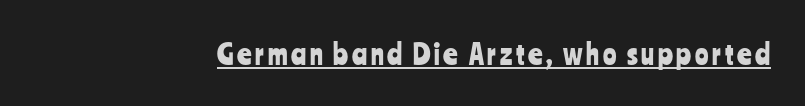
{"serif": "no", "italic": "no", "width": "condensed", "stroke_contrast": "low", "x_height": "medium", "monospaced": "no", "underline": "yes", "glyph_px": 28}
